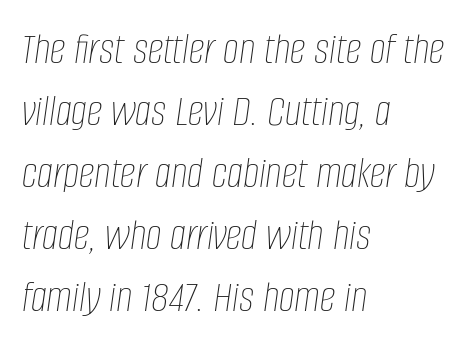
Regarding leading, the lines here are spaced in the standard way. Bold? No — there's no thickening of the strokes. Is the letter spacing exaggerated? No — it looks like the ordinary default. These lines were composed using italics.
